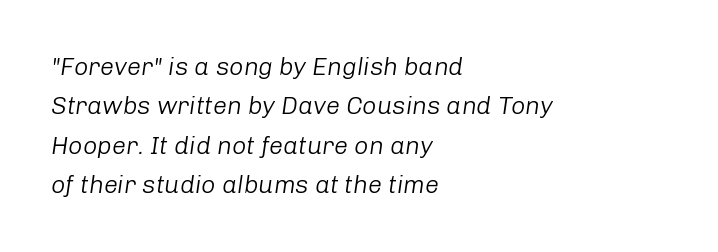
The image shows 25 px text type, italic (leaning right); set left-aligned, normal line spacing (1.58x), normal letter spacing, not underlined.
